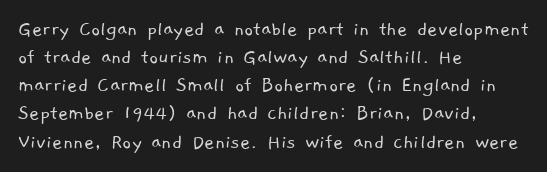
The strokes are not fattened; the text isn't bold. The rendering uses a moderate line-height, typical for paragraphs. The face used here is rendered with its standard letterfit. Type without underlining.
